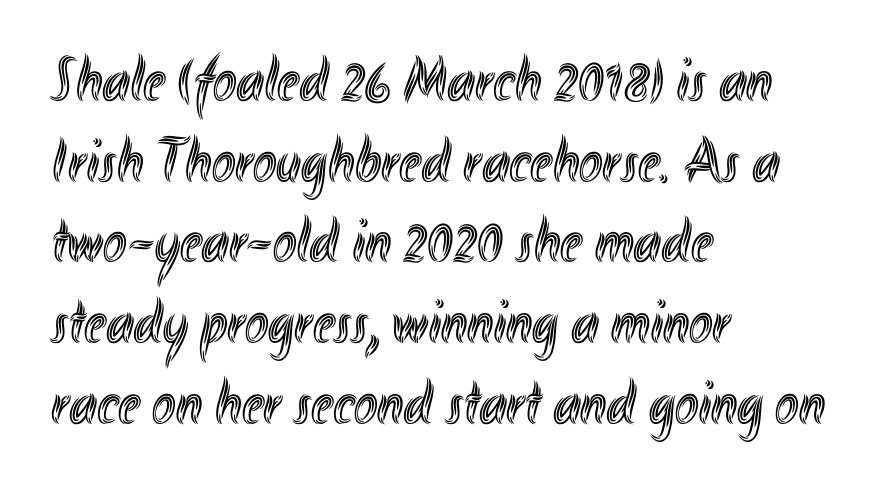
These lines are set flush left with a ragged right edge. Each row of text sits above clean, open space. Tracking here is standard; glyphs follow each other at the usual distance.
